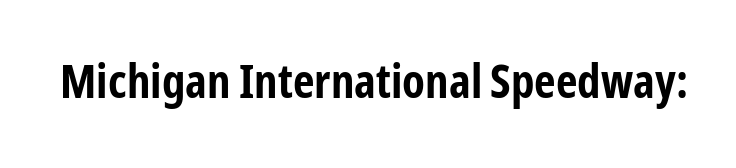
Has an underline been added? It has not. Tracking value appears to be zero — textbook default spacing. How heavy is the stroke? Heavy — this is a bold. The type family on display is of the sans-serif kind. Is this a fixed-width face? No — the glyphs have proportional, varying widths.
